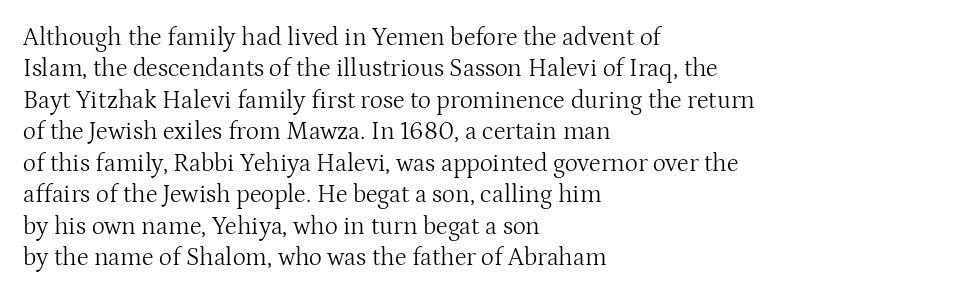
The image shows 25 px text type, upright; set left-aligned, normal line spacing (1.26x), normal letter spacing, not underlined.
